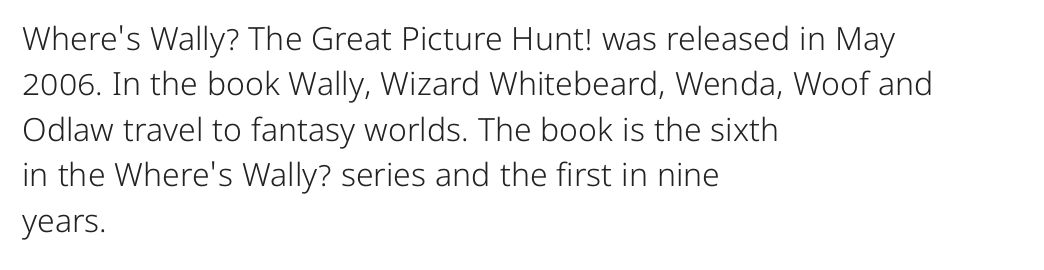
Decoration check: the copy has no underline. The rows are spaced the way most documents space them. Heft: none added — not bold. A roman cut, with each character standing at attention.
